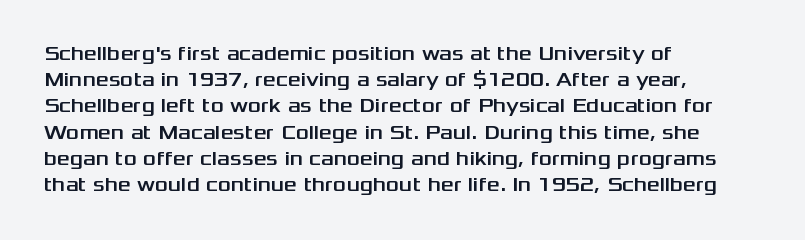
{"italic": "no", "underline": "no", "align": "left", "line_spacing": "normal", "line_spacing_ratio": 1.31, "letter_spacing": "normal", "letter_spacing_em": 0.0, "glyph_px": 20}
